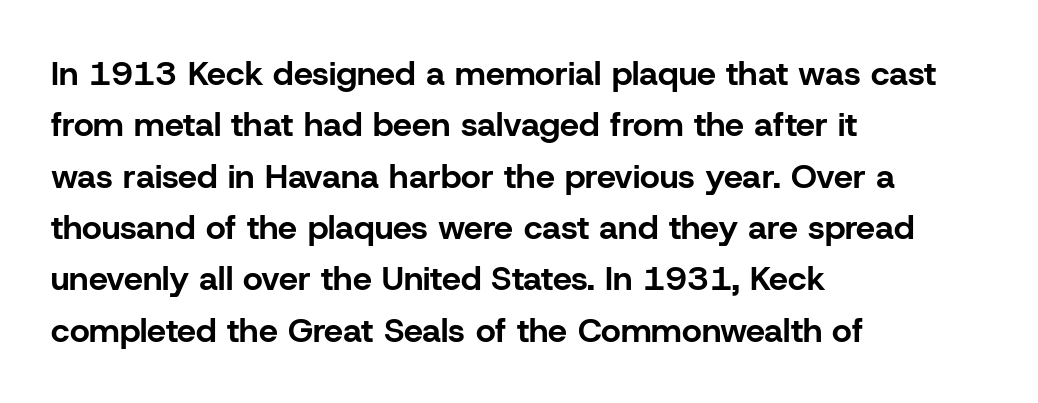
{"serif": "no", "italic": "no", "bold": "yes", "weight": "bold", "width": "normal", "stroke_contrast": "low", "x_height": "medium", "monospaced": "no", "underline": "no", "align": "left", "line_spacing": "normal", "line_spacing_ratio": 1.51, "letter_spacing": "normal", "letter_spacing_em": 0.0, "glyph_px": 34}
